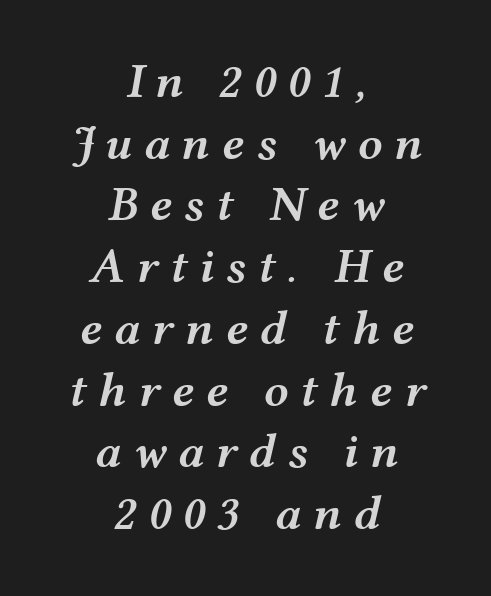
Q: Is the text bold? A: Semi-bold.
Q: Is the text italic (slanted)? A: Yes, it leans right by about 12 degrees.
Q: Is the text underlined? A: No.
Q: How is the paragraph aligned? A: Centered.
Q: Is the spacing between letters normal or unusually wide? A: Unusually wide.
Q: Is the spacing between lines tight, normal or loose? A: Normal.
Q: Width (condensed, normal, or wide)? A: Wide.
Q: Stroke contrast? A: Medium.
Q: x-height? A: Medium.
Q: Monospaced? A: No.
